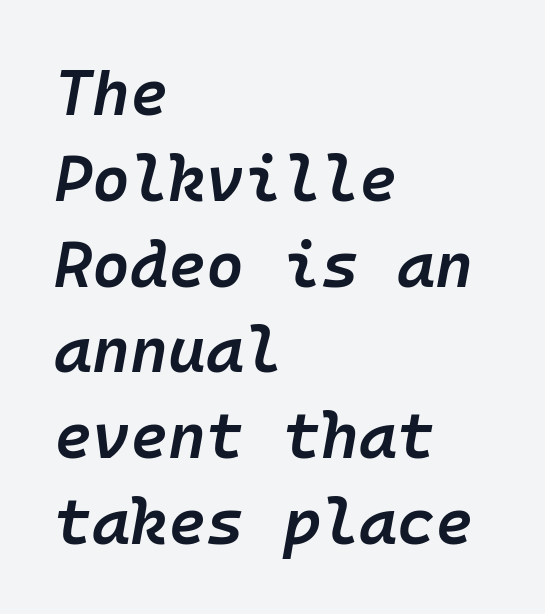
{"italic": "yes", "lean": "right", "slant_degrees": 10, "bold": "semi", "weight": "semibold", "width": "normal", "stroke_contrast": "low", "x_height": "medium", "monospaced": "yes", "underline": "no", "align": "left", "line_spacing": "normal", "line_spacing_ratio": 1.32, "letter_spacing": "normal", "letter_spacing_em": 0.0, "glyph_px": 65}
